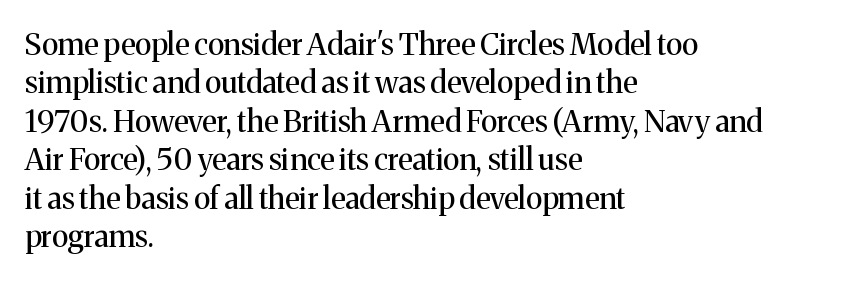
The image shows 30 px regular-weight serif type, upright; set left-aligned, normal line spacing (1.28x), normal letter spacing, not underlined; medium stroke contrast and a medium x-height.
